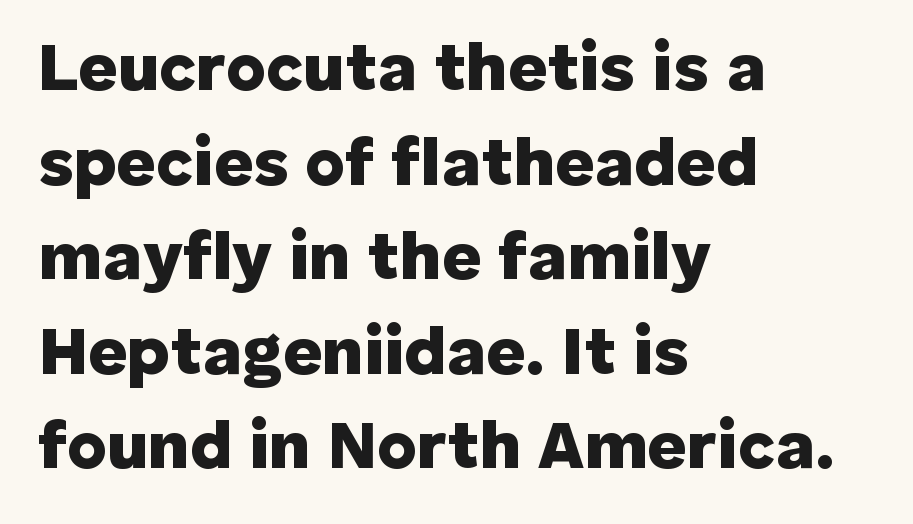
Q: Is the text bold? A: Yes.
Q: Is the text italic (slanted)? A: No, it is upright.
Q: Is the typeface a serif or a sans-serif typeface? A: Sans-serif.
Q: Is the text underlined? A: No.
Q: How is the paragraph aligned? A: Left-aligned.
Q: Is the spacing between letters normal or unusually wide? A: Normal.
Q: Is the spacing between lines tight, normal or loose? A: Normal.
Q: Width (condensed, normal, or wide)? A: Normal.
Q: Stroke contrast? A: Low.
Q: x-height? A: Medium.
Q: Monospaced? A: No.
